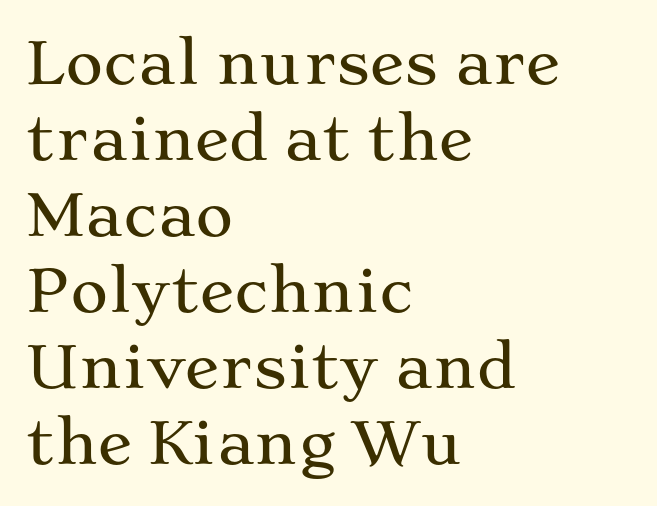
Q: Is the text italic (slanted)? A: No, it is upright.
Q: Is the typeface a serif or a sans-serif typeface? A: Serif.
Q: Is the text underlined? A: No.
Q: How is the paragraph aligned? A: Left-aligned.
Q: Is the spacing between letters normal or unusually wide? A: Normal.
Q: Is the spacing between lines tight, normal or loose? A: Normal.
Q: Width (condensed, normal, or wide)? A: Wide.
Q: Stroke contrast? A: Medium.
Q: x-height? A: Medium.
Q: Monospaced? A: No.
